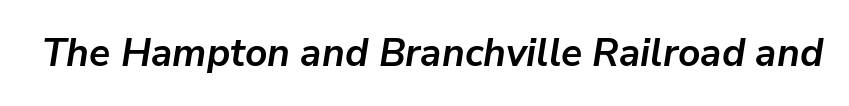
The image shows 39 px semibold type, italic (leaning right); set normal letter spacing, not underlined; low stroke contrast and a medium x-height.
